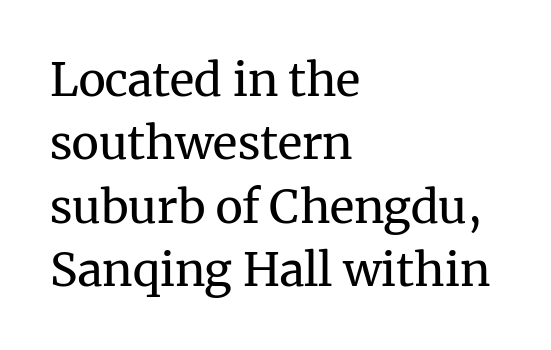
{"serif": "yes", "italic": "no", "bold": "no", "weight": "regular", "width": "normal", "stroke_contrast": "medium", "x_height": "medium", "monospaced": "no", "underline": "no", "align": "left", "line_spacing": "normal", "line_spacing_ratio": 1.38, "letter_spacing": "normal", "letter_spacing_em": 0.0, "glyph_px": 46}
